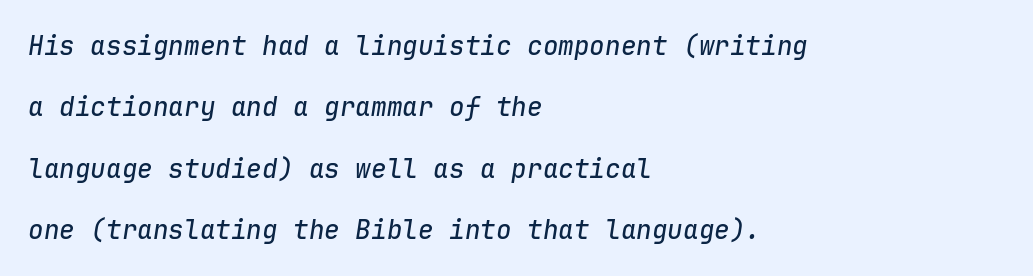
The image shows 26 px text type, italic (leaning right); set left-aligned, loose line spacing (2.36x), normal letter spacing, not underlined.
